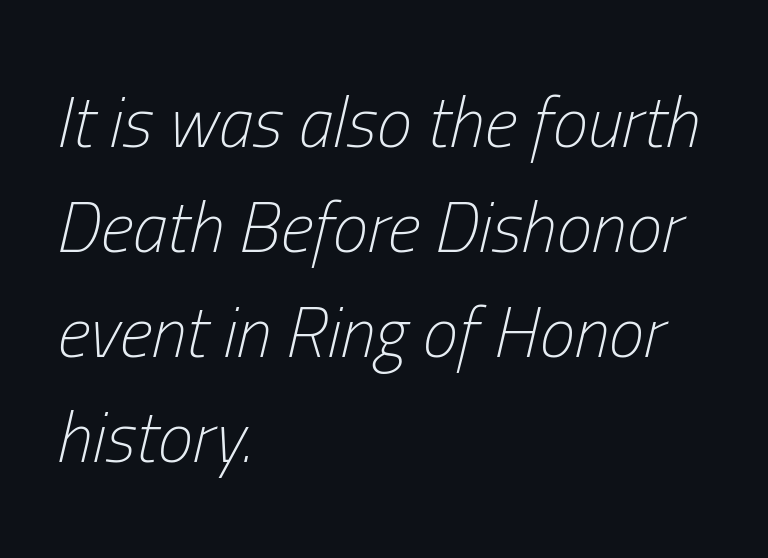
{"italic": "yes", "lean": "right", "slant_degrees": 13, "bold": "no", "weight": "light", "width": "condensed", "stroke_contrast": "low", "x_height": "medium", "monospaced": "no", "underline": "no", "align": "left", "line_spacing": "normal", "line_spacing_ratio": 1.48, "letter_spacing": "normal", "letter_spacing_em": 0.0, "glyph_px": 71}
